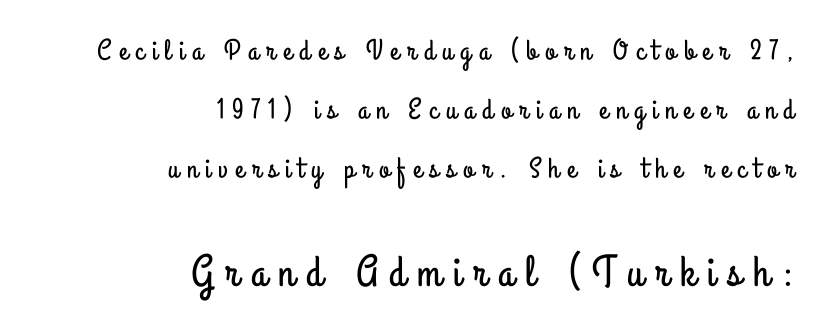
The image shows 44 px condensed sans-serif type, upright; set right-aligned, loose line spacing (2.03x), unusually wide letter spacing (+0.27 em), not underlined; the second (bottom) block is 1.52x larger; low stroke contrast and a small x-height.
